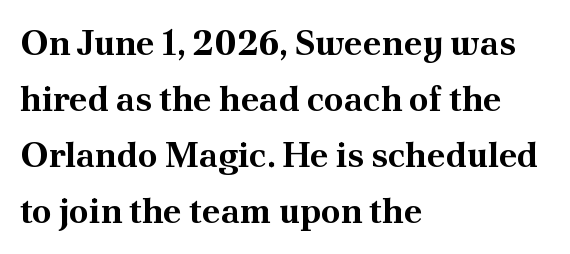
Posture: straight, roman, zero tilt. The passage is arranged the way most books set body copy — flush left. Each new line begins a customary step beneath the previous one. A clean baseline with only descenders dipping below it. Is this a sans? No — the strokes have serifs. These lines keep a tight, regular rhythm from letter to letter.
